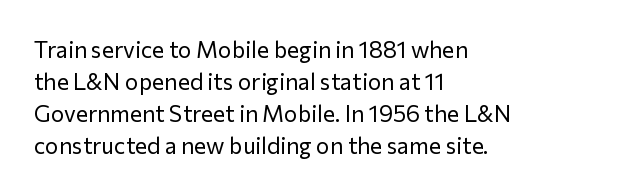
Q: Is the text bold? A: No.
Q: Is the text italic (slanted)? A: No, it is upright.
Q: Is the text underlined? A: No.
Q: How is the paragraph aligned? A: Left-aligned.
Q: Is the spacing between letters normal or unusually wide? A: Normal.
Q: Is the spacing between lines tight, normal or loose? A: Normal.
